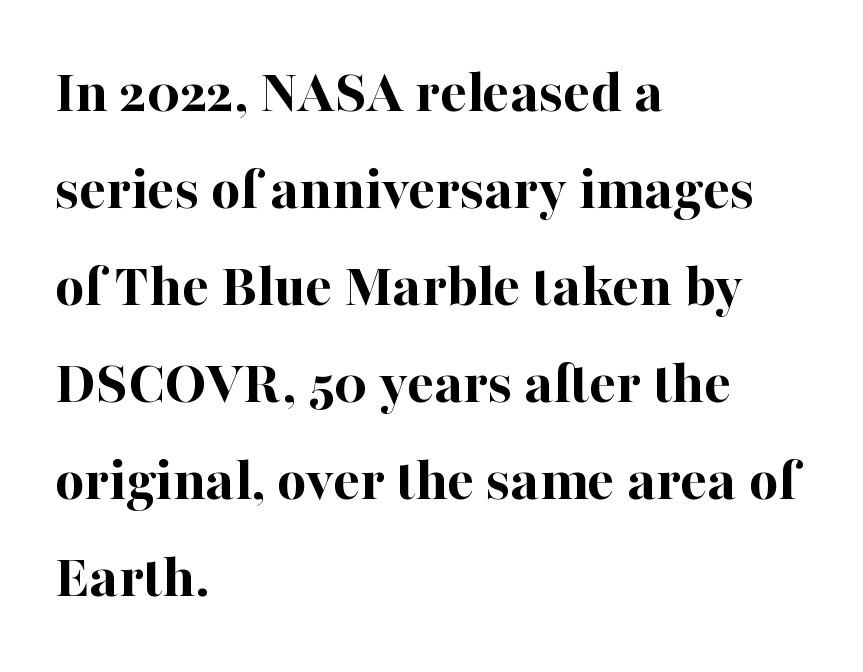
Rule under the text: the space is simply empty. The leading is moderate, giving the passage an even texture. The face used here is rendered with its standard letterfit. Unlike a clean sans, this face finishes its strokes with serifs. Caption: bold face, heavy strokes.
